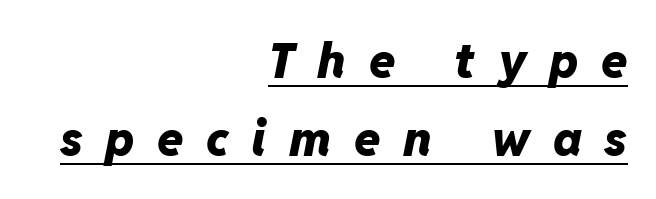
{"italic": "yes", "lean": "right", "slant_degrees": 11, "bold": "yes", "weight": "heavy", "width": "normal", "stroke_contrast": "low", "x_height": "medium", "monospaced": "no", "underline": "yes", "align": "right", "line_spacing": "normal", "line_spacing_ratio": 1.62, "letter_spacing": "wide", "letter_spacing_em": 0.47, "glyph_px": 48}
